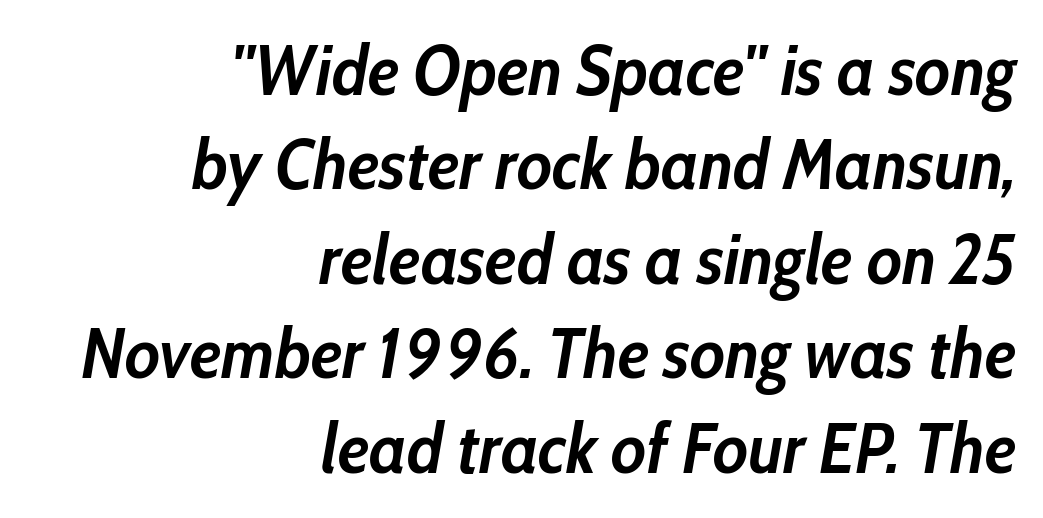
A typesetter would call this zero additional tracking. Does the leading feel generous? No, just average. Does the copy run flush right? Yes — the right margin is perfectly even. When letters slant like this, we call the style italic. I'd describe the lettering as bold — thick and assertive.
